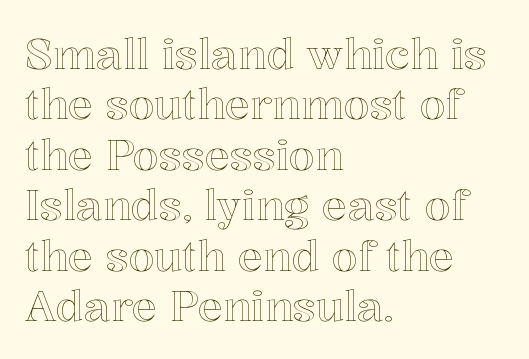
Honestly, the letter spacing is just normal — you wouldn't notice it. In CSS terms this would be text-align: left. Do the letters lean? They stand straight. Proportional: the letters do not fall into vertical columns. The string is rendered with underlining switched off.
